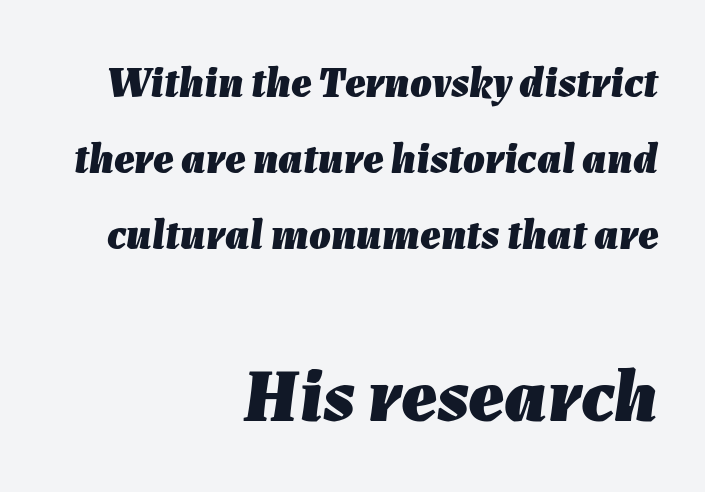
The whole block is typeset with a tilt. Each letter keeps its own natural width here, so spacing adapts to shape. If you squint, the bottom block still reads clearly — it's the larger of the two. Descenders are the only things crossing below the line.
